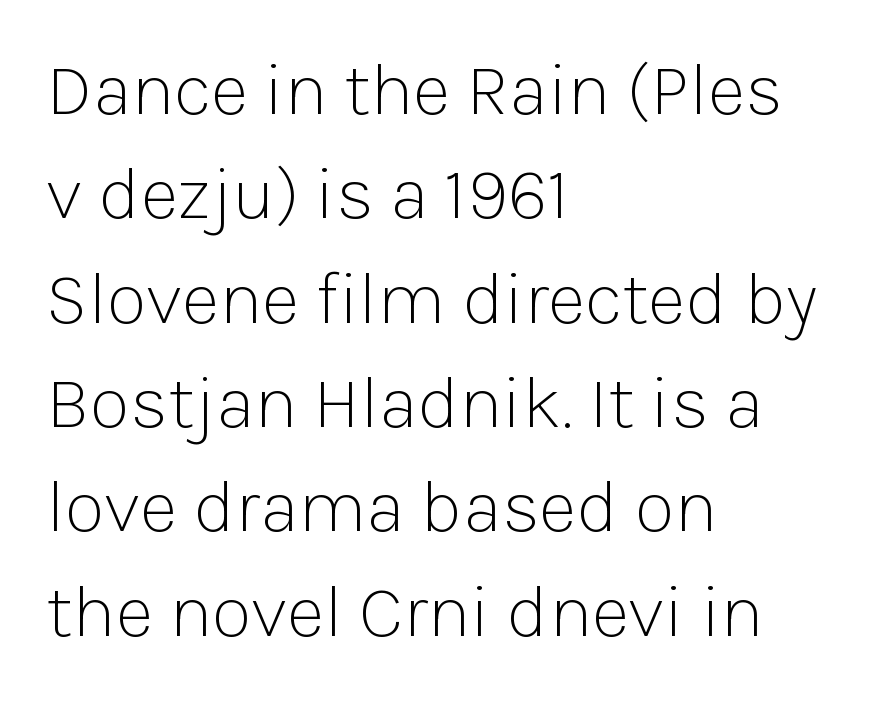
Q: Is the text bold? A: No.
Q: Is the text italic (slanted)? A: No, it is upright.
Q: Is the typeface a serif or a sans-serif typeface? A: Sans-serif.
Q: Is the text underlined? A: No.
Q: How is the paragraph aligned? A: Left-aligned.
Q: Is the spacing between letters normal or unusually wide? A: Normal.
Q: Is the spacing between lines tight, normal or loose? A: Normal.
Q: Width (condensed, normal, or wide)? A: Normal.
Q: Stroke contrast? A: Low.
Q: x-height? A: Medium.
Q: Monospaced? A: No.
